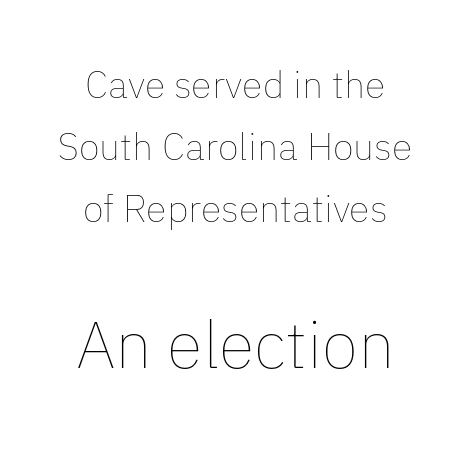
Glance below the letters and you will spot only blank space. The letterforms sit at book weight or below. Two sizes are in play, and the larger belongs to the second block. You could call the tracking neutral — neither tight nor loose. A typesetter would call this leading conventional body-copy spacing.
